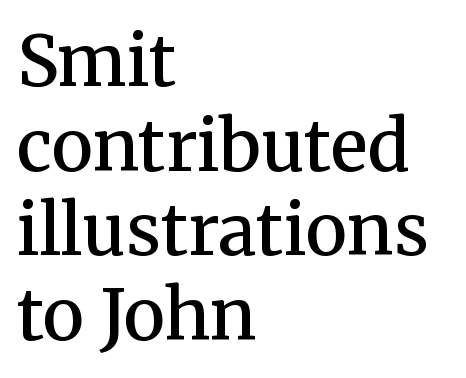
Q: Is the text bold? A: Semi-bold.
Q: Is the text italic (slanted)? A: No, it is upright.
Q: Is the typeface a serif or a sans-serif typeface? A: Serif.
Q: Is the text underlined? A: No.
Q: How is the paragraph aligned? A: Left-aligned.
Q: Is the spacing between letters normal or unusually wide? A: Normal.
Q: Width (condensed, normal, or wide)? A: Normal.
Q: Stroke contrast? A: Medium.
Q: x-height? A: Medium.
Q: Monospaced? A: No.
